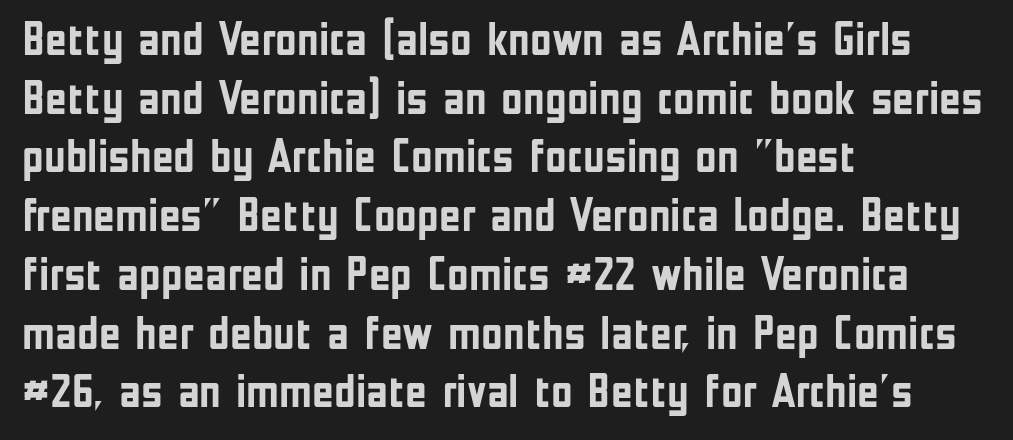
Q: Is the text bold? A: Yes.
Q: Is the text italic (slanted)? A: No, it is upright.
Q: Is the typeface a serif or a sans-serif typeface? A: Sans-serif.
Q: Is the text underlined? A: No.
Q: How is the paragraph aligned? A: Left-aligned.
Q: Is the spacing between letters normal or unusually wide? A: Normal.
Q: Is the spacing between lines tight, normal or loose? A: Normal.
Q: Width (condensed, normal, or wide)? A: Condensed.
Q: Stroke contrast? A: Low.
Q: x-height? A: Medium.
Q: Monospaced? A: No.
